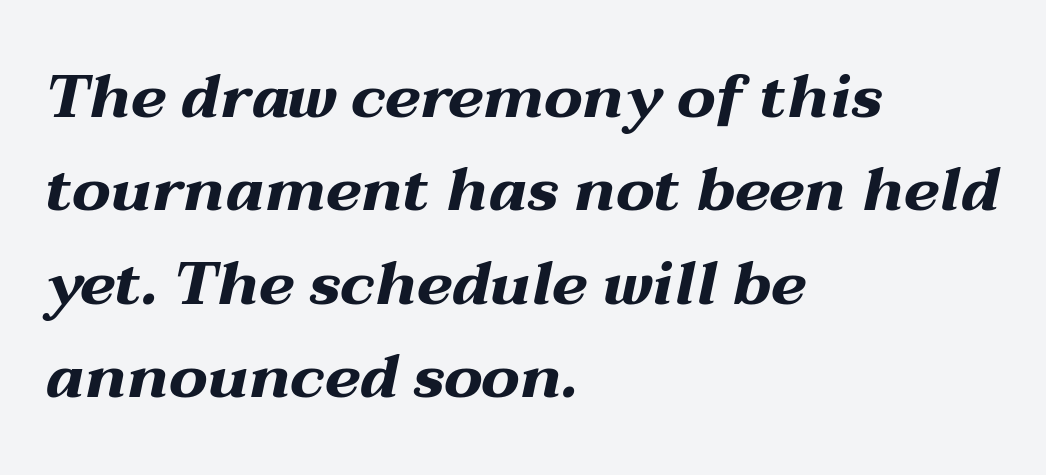
The image shows 61 px bold, wide type, italic (leaning right); set left-aligned, normal line spacing (1.53x), normal letter spacing, not underlined; medium stroke contrast and a medium x-height.
